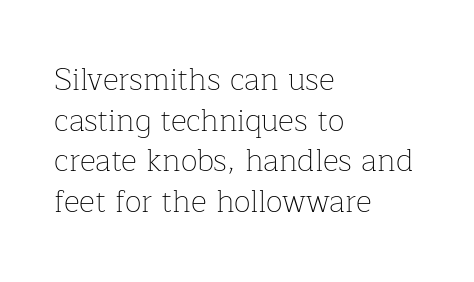
{"serif": "yes", "italic": "no", "bold": "no", "weight": "thin", "width": "normal", "stroke_contrast": "low", "x_height": "medium", "monospaced": "no", "underline": "no", "align": "left", "line_spacing": "normal", "line_spacing_ratio": 1.31, "letter_spacing": "normal", "letter_spacing_em": 0.0, "glyph_px": 31}
